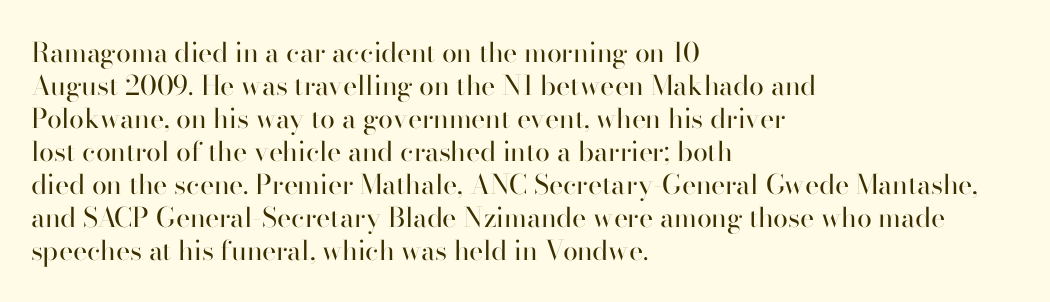
Q: Is the text bold? A: No.
Q: Is the text italic (slanted)? A: No, it is upright.
Q: Is the text underlined? A: No.
Q: How is the paragraph aligned? A: Left-aligned.
Q: Is the spacing between letters normal or unusually wide? A: Normal.
